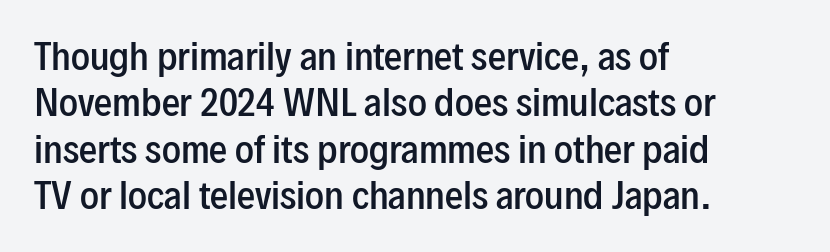
{"serif": "no", "italic": "no", "bold": "semi", "weight": "semibold", "width": "condensed", "stroke_contrast": "low", "x_height": "medium", "monospaced": "no", "underline": "no", "align": "left", "line_spacing": "normal", "line_spacing_ratio": 1.29, "letter_spacing": "normal", "letter_spacing_em": 0.0, "glyph_px": 36}
